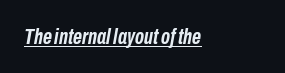
The rendering keeps characters at their native spacing. Thick stems and heavy bowls — unmistakably bold. Every character sits at an angle, as italics do. What decoration does the sample have? An underline. Line beginnings align vertically; line endings do not.
